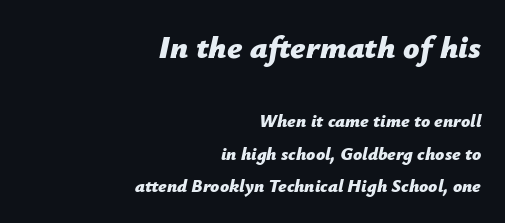
{"italic": "yes", "lean": "right", "slant_degrees": 12, "bold": "yes", "weight": "bold", "width": "normal", "stroke_contrast": "low", "x_height": "medium", "monospaced": "no", "underline": "no", "align": "right", "line_spacing_ratio": 1.82, "letter_spacing": "normal", "letter_spacing_em": 0.0, "larger_block": "first", "size_ratio": 1.78, "glyph_px": 32}
